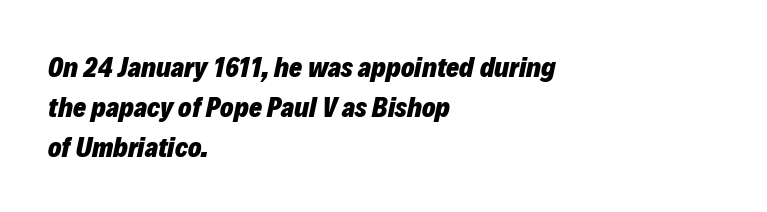
The glyphs are unaccompanied by any horizontal stroke below them. The rendering anchors every line to the left-hand side. The font is running at its bold setting. This rendering leaves character spacing at its baseline value. Interline gaps are of average width in this sample. Think of a printed novel: that variable character pitch is what you see here.
